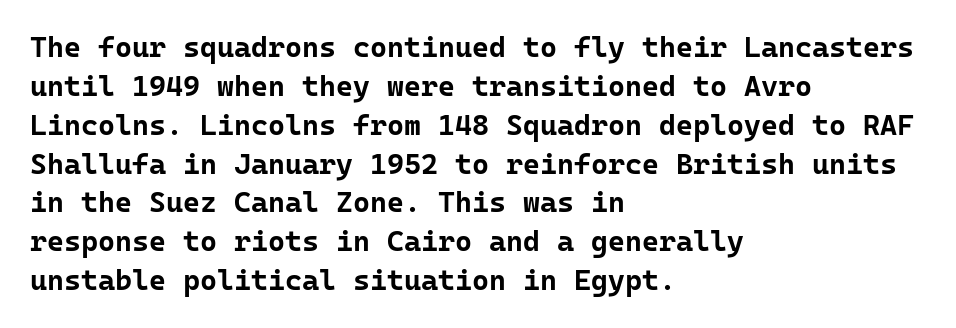
Q: Is the text bold? A: Yes.
Q: Is the text italic (slanted)? A: No, it is upright.
Q: Is the typeface a serif or a sans-serif typeface? A: Sans-serif.
Q: Is the text underlined? A: No.
Q: How is the paragraph aligned? A: Left-aligned.
Q: Is the spacing between letters normal or unusually wide? A: Normal.
Q: Is the spacing between lines tight, normal or loose? A: Normal.
Q: Width (condensed, normal, or wide)? A: Normal.
Q: Stroke contrast? A: Low.
Q: x-height? A: Medium.
Q: Monospaced? A: Yes.
